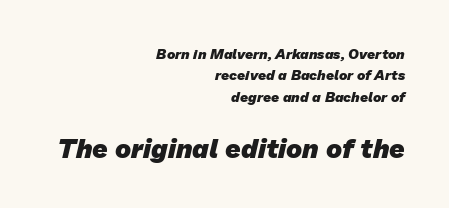
The image shows 27 px bold type; set right-aligned, normal line spacing (1.53x), normal letter spacing, not underlined; the second (bottom) block is 1.93x larger.
